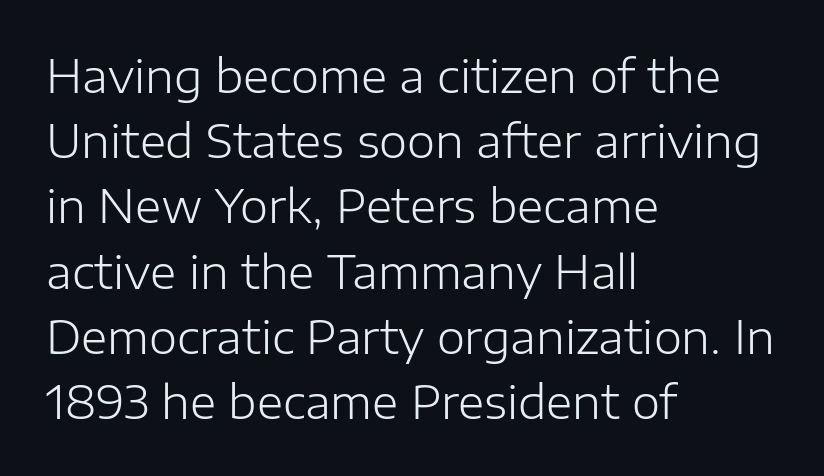
The image shows 45 px light sans-serif type, upright; set left-aligned, normal line spacing (1.45x), normal letter spacing, not underlined; low stroke contrast and a medium x-height.
